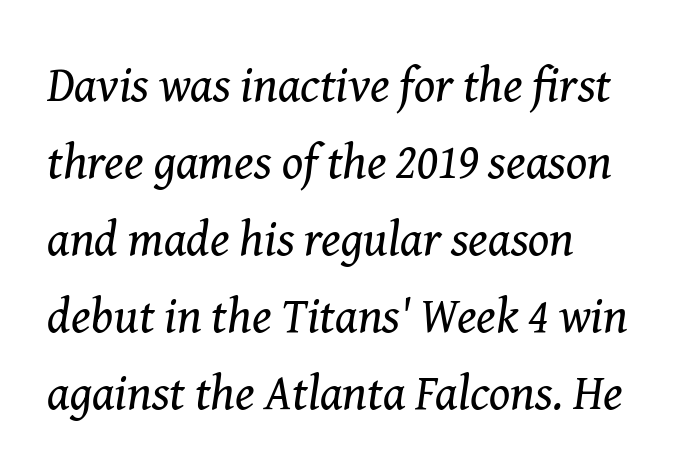
The image shows 49 px regular-weight serif type, italic (leaning right); set left-aligned, normal line spacing (1.57x), normal letter spacing, not underlined; medium stroke contrast and a medium x-height.
